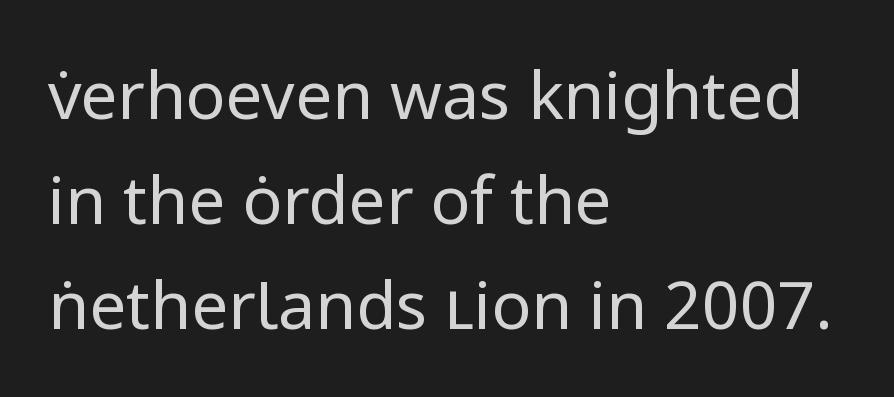
The gaps between neighbouring characters are ordinary and unremarkable. The strokes carry an ordinary text weight at most. Do the characters align in a grid? No, the font is proportional. Look at the bottom of the vertical strokes: they stop flat, with no serifs. Is there any slant? The stems are plumb.
